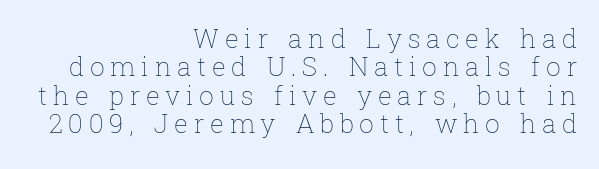
Q: Is the text bold? A: No.
Q: Is the text italic (slanted)? A: No, it is upright.
Q: Is the text underlined? A: No.
Q: How is the paragraph aligned? A: Right-aligned.
Q: Is the spacing between letters normal or unusually wide? A: Unusually wide.
Q: Is the spacing between lines tight, normal or loose? A: Tight.
